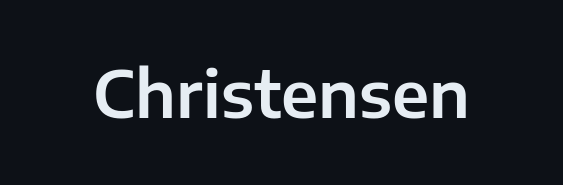
Q: Is the text italic (slanted)? A: No, it is upright.
Q: Is the typeface a serif or a sans-serif typeface? A: Sans-serif.
Q: Is the text underlined? A: No.
Q: Is the spacing between letters normal or unusually wide? A: Normal.
Q: Width (condensed, normal, or wide)? A: Normal.
Q: Stroke contrast? A: Low.
Q: x-height? A: Medium.
Q: Monospaced? A: No.
